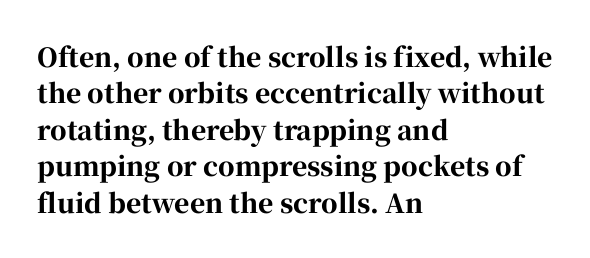
{"italic": "no", "bold": "yes", "underline": "no", "align": "left", "line_spacing": "normal", "line_spacing_ratio": 1.4, "letter_spacing": "normal", "letter_spacing_em": 0.0, "glyph_px": 26}
